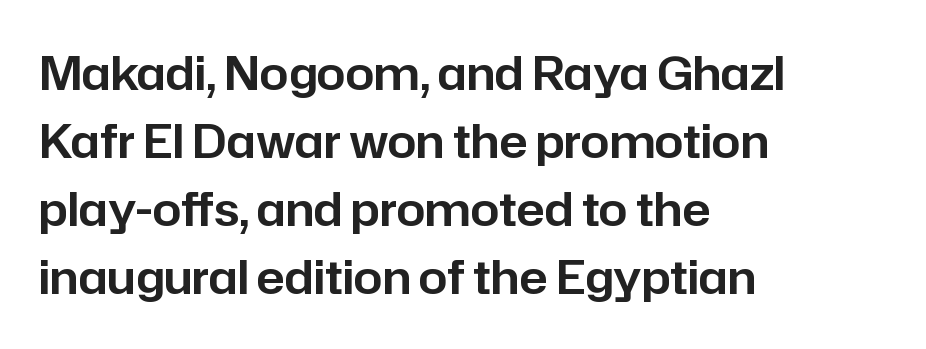
Vertical spacing — default. The letters carry no serifs — their stems end cleanly without finishing strokes. Typeset ragged right — the left edge is the straight one. Character widths vary here, with narrow letters taking less room than wide ones.
